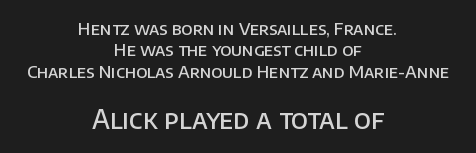
{"italic": "no", "bold": "semi", "underline": "no", "align": "center", "line_spacing": "normal", "line_spacing_ratio": 1.26, "letter_spacing": "normal", "letter_spacing_em": 0.0, "larger_block": "second", "size_ratio": 1.53, "glyph_px": 26}
